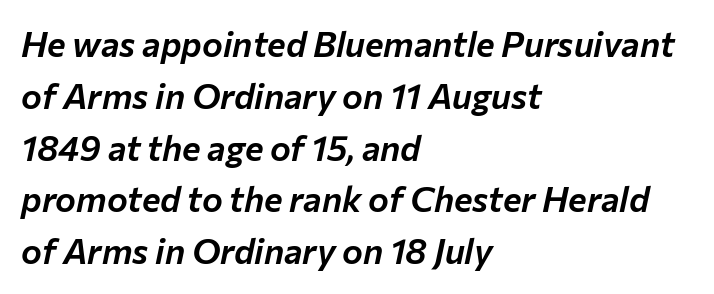
Q: Is the text italic (slanted)? A: Yes, it leans right by about 12 degrees.
Q: Is the text underlined? A: No.
Q: How is the paragraph aligned? A: Left-aligned.
Q: Is the spacing between letters normal or unusually wide? A: Normal.
Q: Is the spacing between lines tight, normal or loose? A: Normal.
Q: Width (condensed, normal, or wide)? A: Normal.
Q: Stroke contrast? A: Low.
Q: x-height? A: Medium.
Q: Monospaced? A: No.
